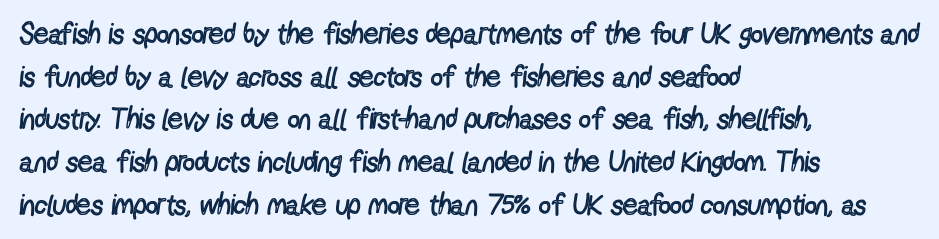
{"serif": "no", "bold": "no", "weight": "regular", "width": "condensed", "x_height": "medium", "monospaced": "no", "underline": "no", "align": "left", "line_spacing": "normal", "line_spacing_ratio": 1.47, "letter_spacing": "normal", "letter_spacing_em": 0.0, "glyph_px": 29}
